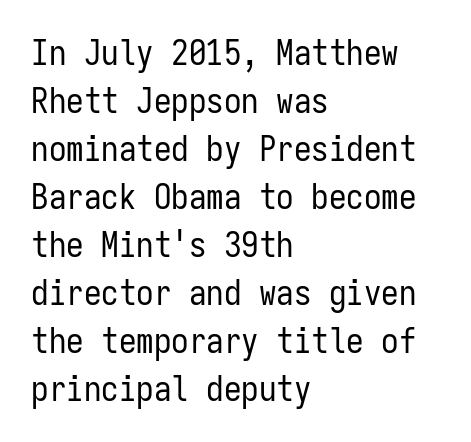
Q: Is the text bold? A: No.
Q: Is the text italic (slanted)? A: No, it is upright.
Q: Is the typeface a serif or a sans-serif typeface? A: Sans-serif.
Q: Is the text underlined? A: No.
Q: How is the paragraph aligned? A: Left-aligned.
Q: Is the spacing between letters normal or unusually wide? A: Normal.
Q: Is the spacing between lines tight, normal or loose? A: Normal.
Q: Width (condensed, normal, or wide)? A: Condensed.
Q: Stroke contrast? A: Low.
Q: x-height? A: Medium.
Q: Monospaced? A: Yes.
